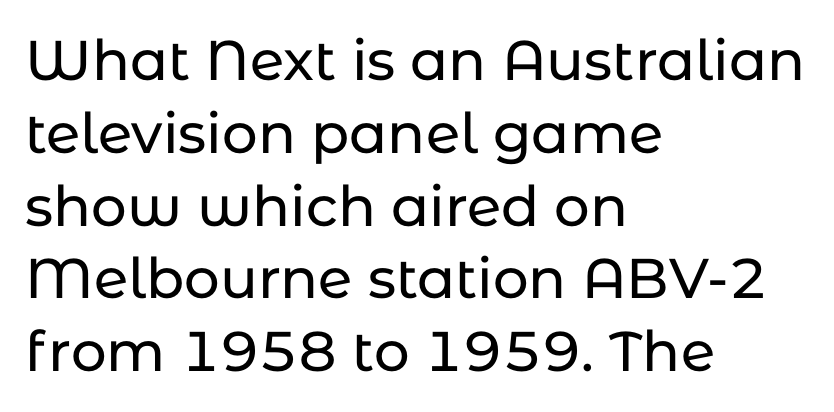
Q: Is the text italic (slanted)? A: No, it is upright.
Q: Is the typeface a serif or a sans-serif typeface? A: Sans-serif.
Q: Is the text underlined? A: No.
Q: How is the paragraph aligned? A: Left-aligned.
Q: Is the spacing between letters normal or unusually wide? A: Normal.
Q: Is the spacing between lines tight, normal or loose? A: Normal.
Q: Width (condensed, normal, or wide)? A: Normal.
Q: Stroke contrast? A: Low.
Q: x-height? A: Medium.
Q: Monospaced? A: No.
